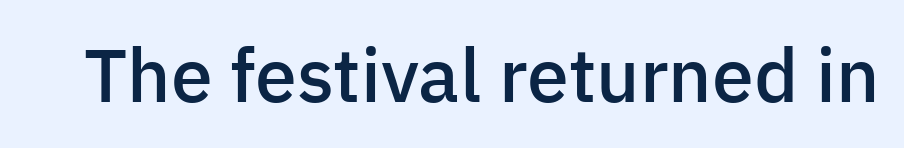
The image shows 75 px semibold sans-serif type, upright; set normal letter spacing, not underlined; low stroke contrast and a medium x-height.
